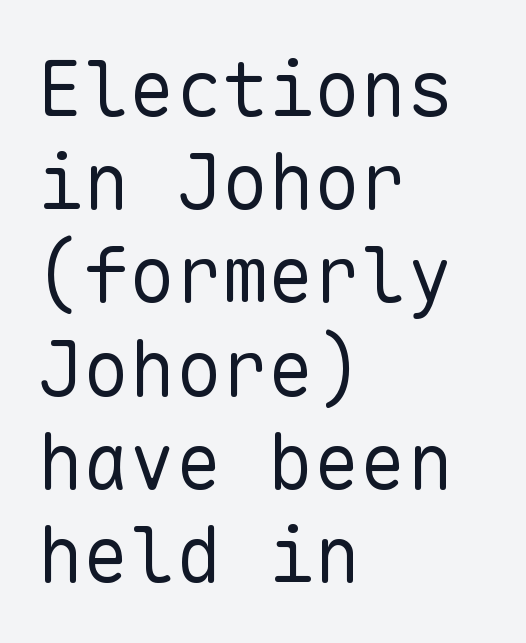
The image shows 77 px regular-weight sans-serif type, upright, monospaced; set left-aligned, line spacing 1.21x, normal letter spacing, not underlined; low stroke contrast and a medium x-height.
